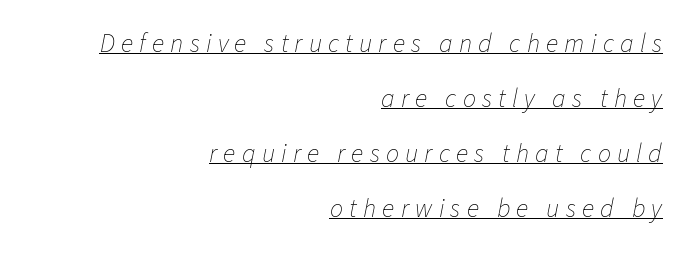
Characters are canted at an angle relative to the baseline's perpendicular. The line texture is sparse and dotted thanks to wide tracking. The rag falls on the left side of this text block. The glyphs are accompanied by a horizontal stroke just below them. The typesetting does not lean heavy: it is not bold. Compared with typical paragraphs, the rows here are farther apart.
